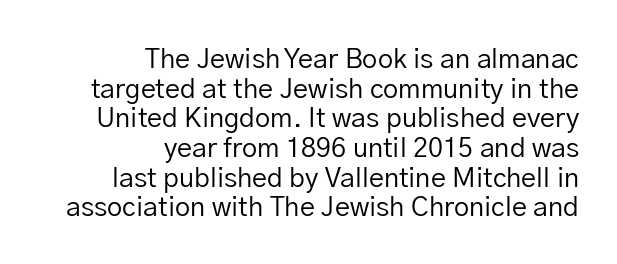
Q: Is the text bold? A: No.
Q: Is the text italic (slanted)? A: No, it is upright.
Q: Is the text underlined? A: No.
Q: How is the paragraph aligned? A: Right-aligned.
Q: Is the spacing between letters normal or unusually wide? A: Normal.
Q: Is the spacing between lines tight, normal or loose? A: Tight.
